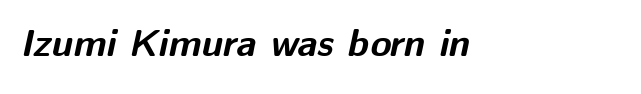
The image shows 38 px bold type, italic (leaning right); set left-aligned, normal letter spacing, not underlined; medium stroke contrast and a medium x-height.
